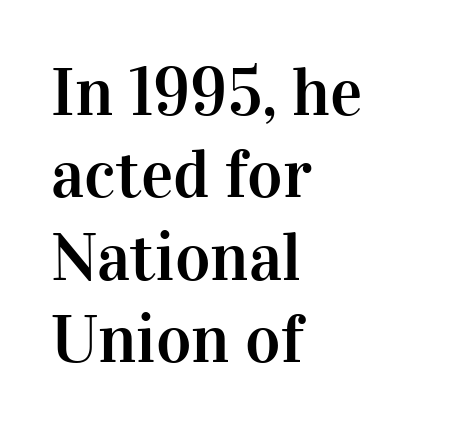
{"serif": "yes", "italic": "no", "width": "normal", "stroke_contrast": "high", "x_height": "medium", "monospaced": "no", "underline": "no", "align": "left", "line_spacing_ratio": 1.21, "letter_spacing": "normal", "letter_spacing_em": 0.0, "glyph_px": 68}
